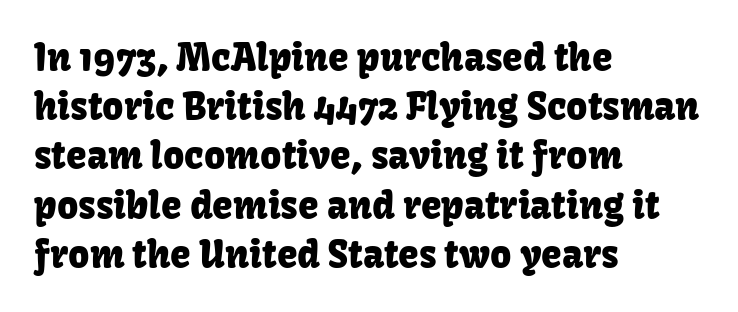
{"serif": "no", "italic": "no", "width": "normal", "stroke_contrast": "low", "x_height": "medium", "monospaced": "no", "underline": "no", "align": "left", "line_spacing": "normal", "line_spacing_ratio": 1.33, "letter_spacing": "normal", "letter_spacing_em": 0.0, "glyph_px": 37}
